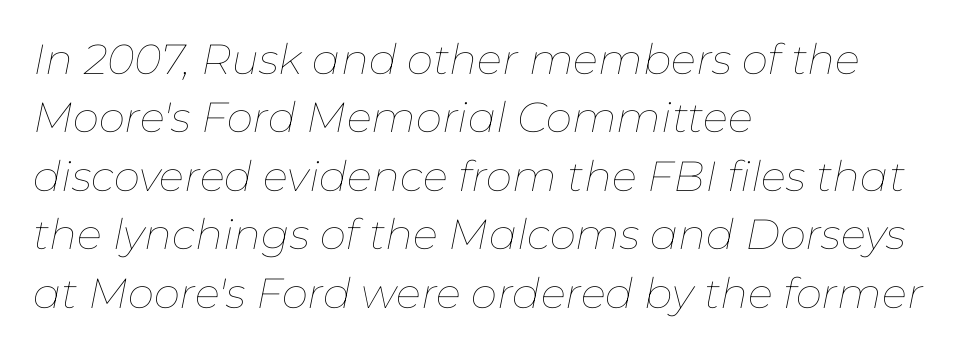
{"italic": "yes", "lean": "right", "slant_degrees": 11, "bold": "no", "weight": "thin", "width": "normal", "stroke_contrast": "low", "x_height": "medium", "monospaced": "no", "underline": "no", "align": "left", "line_spacing": "normal", "line_spacing_ratio": 1.39, "letter_spacing": "normal", "letter_spacing_em": 0.0, "glyph_px": 42}
